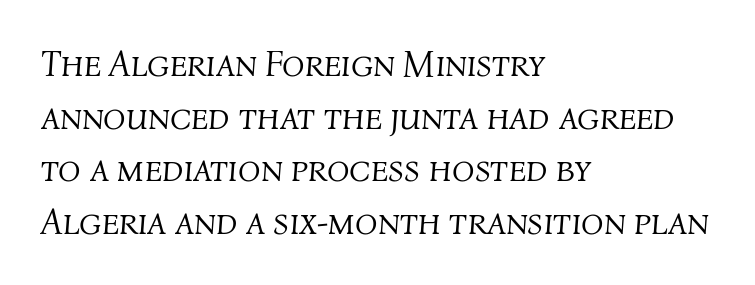
Q: Is the text bold? A: No.
Q: Is the text italic (slanted)? A: Yes, it leans right by about 4 degrees.
Q: Is the text underlined? A: No.
Q: How is the paragraph aligned? A: Left-aligned.
Q: Is the spacing between letters normal or unusually wide? A: Normal.
Q: Is the spacing between lines tight, normal or loose? A: Normal.
Q: Width (condensed, normal, or wide)? A: Normal.
Q: Stroke contrast? A: Medium.
Q: x-height? A: Medium.
Q: Monospaced? A: No.
